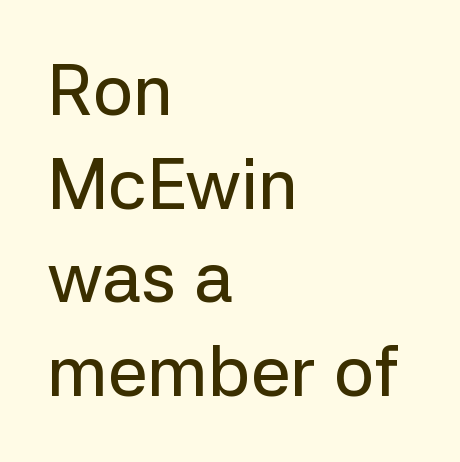
{"serif": "no", "italic": "no", "width": "normal", "stroke_contrast": "low", "x_height": "medium", "monospaced": "no", "underline": "no", "align": "left", "line_spacing": "normal", "line_spacing_ratio": 1.32, "letter_spacing": "normal", "letter_spacing_em": 0.0, "glyph_px": 71}
